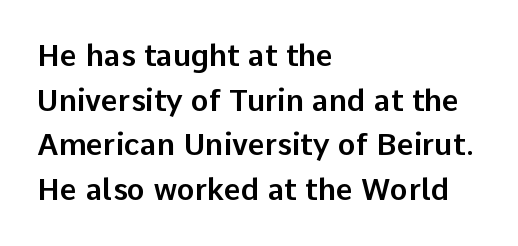
The image shows 30 px sans-serif type, upright; set left-aligned, normal line spacing (1.49x), normal letter spacing, not underlined; low stroke contrast and a medium x-height.
